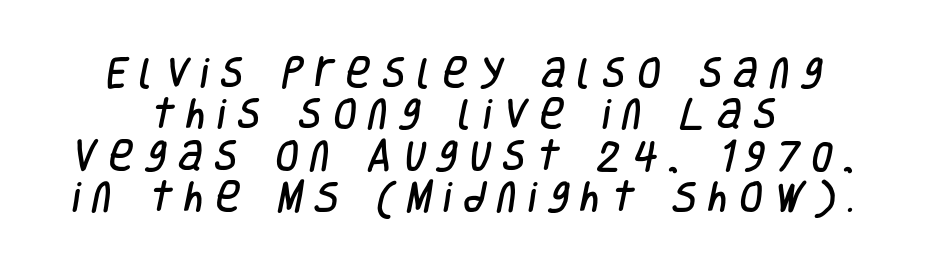
The image shows 34 px condensed sans-serif type; set line spacing 1.22x, unusually wide letter spacing (+0.34 em), not underlined; low stroke contrast and a large x-height.
